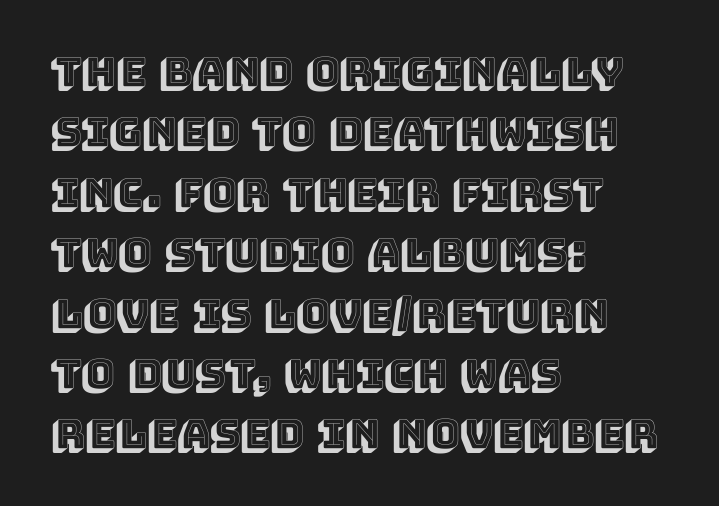
Q: Is the text italic (slanted)? A: No, it is upright.
Q: Is the text underlined? A: No.
Q: How is the paragraph aligned? A: Left-aligned.
Q: Is the spacing between letters normal or unusually wide? A: Normal.
Q: Is the spacing between lines tight, normal or loose? A: Normal.
Q: Width (condensed, normal, or wide)? A: Normal.
Q: x-height? A: Large.
Q: Monospaced? A: No.
